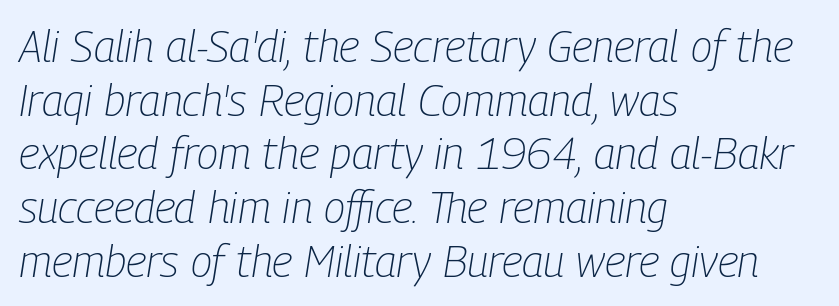
Q: Is the text bold? A: No.
Q: Is the text italic (slanted)? A: Yes, it leans right by about 9 degrees.
Q: Is the text underlined? A: No.
Q: How is the paragraph aligned? A: Left-aligned.
Q: Is the spacing between letters normal or unusually wide? A: Normal.
Q: Width (condensed, normal, or wide)? A: Condensed.
Q: Stroke contrast? A: Low.
Q: x-height? A: Medium.
Q: Monospaced? A: No.
